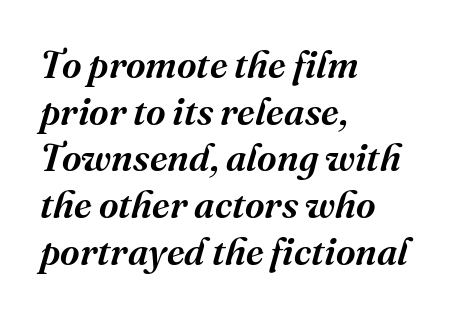
Q: Is the text bold? A: Semi-bold.
Q: Is the text italic (slanted)? A: Yes, it leans right by about 16 degrees.
Q: Is the typeface a serif or a sans-serif typeface? A: Serif.
Q: Is the text underlined? A: No.
Q: How is the paragraph aligned? A: Left-aligned.
Q: Is the spacing between letters normal or unusually wide? A: Normal.
Q: Width (condensed, normal, or wide)? A: Normal.
Q: Stroke contrast? A: Medium.
Q: x-height? A: Medium.
Q: Monospaced? A: No.
